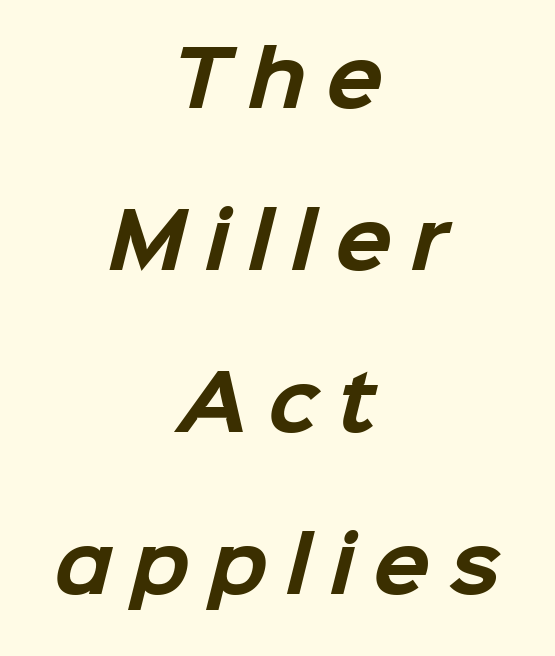
Q: Is the text bold? A: Yes.
Q: Is the typeface a serif or a sans-serif typeface? A: Sans-serif.
Q: Is the text underlined? A: No.
Q: How is the paragraph aligned? A: Centered.
Q: Is the spacing between letters normal or unusually wide? A: Unusually wide.
Q: Is the spacing between lines tight, normal or loose? A: Loose.
Q: Width (condensed, normal, or wide)? A: Normal.
Q: Stroke contrast? A: Low.
Q: x-height? A: Medium.
Q: Monospaced? A: No.
